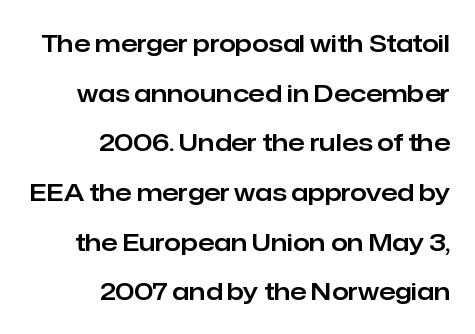
In terms of leading, this rendering errs on the spacious side. The specimen omits any rule beneath the text block's lines. This is roman type, the default non-slanted kind. Characters follow at the spacing the type designer built in. These lines are set flush right with a ragged left edge.
